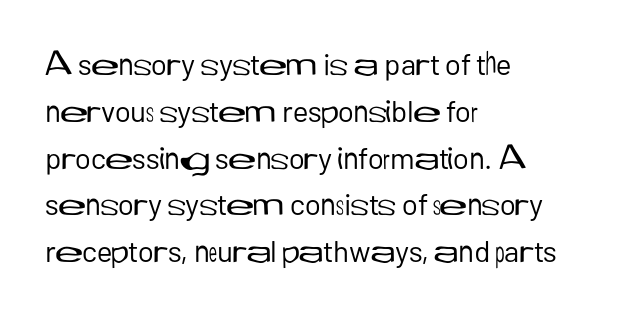
These lines are composed in type without serifs. Where is the straight margin? On the left. One glance says typical: line gaps are just what's usual. This is not heavy type; no bold has been used. Students, note that the glyphs here touch the page at normal intervals. The space beneath each line is pristine and unruled.
